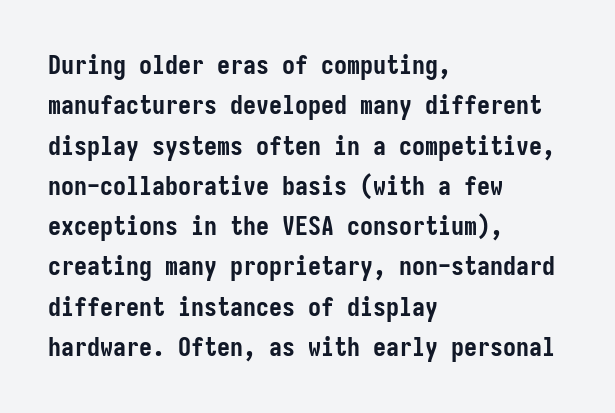
Q: Is the text bold? A: Yes.
Q: Is the text italic (slanted)? A: No, it is upright.
Q: Is the text underlined? A: No.
Q: How is the paragraph aligned? A: Left-aligned.
Q: Is the spacing between letters normal or unusually wide? A: Normal.
Q: Is the spacing between lines tight, normal or loose? A: Normal.
